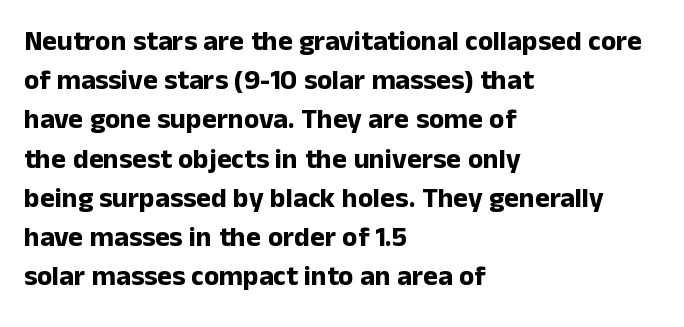
Varying glyph widths throughout — classic text-font behaviour. You can tell it's not italic because the verticals are truly vertical. I'd describe the lettering as bold — thick and assertive. The rows are spaced the way most documents space them. There is no visible air inserted between adjacent glyphs.
